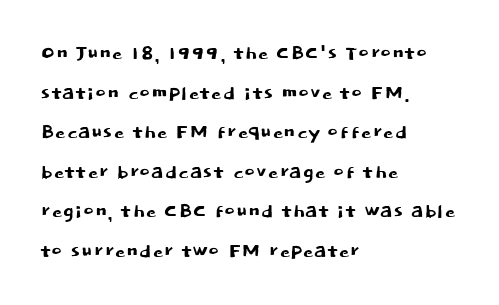
Q: Is the text italic (slanted)? A: No, it is upright.
Q: Is the text underlined? A: No.
Q: How is the paragraph aligned? A: Left-aligned.
Q: Is the spacing between letters normal or unusually wide? A: Normal.
Q: Is the spacing between lines tight, normal or loose? A: Normal.
